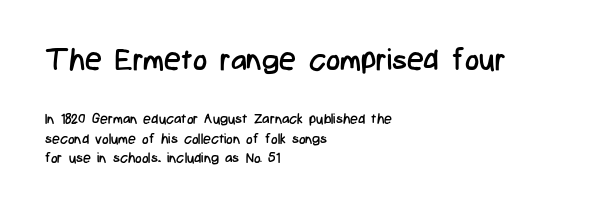
{"serif": "no", "italic": "no", "bold": "no", "weight": "regular", "width": "condensed", "stroke_contrast": "low", "x_height": "medium", "monospaced": "no", "underline": "no", "align": "left", "line_spacing": "normal", "line_spacing_ratio": 1.4, "letter_spacing": "normal", "letter_spacing_em": 0.0, "larger_block": "first", "size_ratio": 2.14, "glyph_px": 30}
